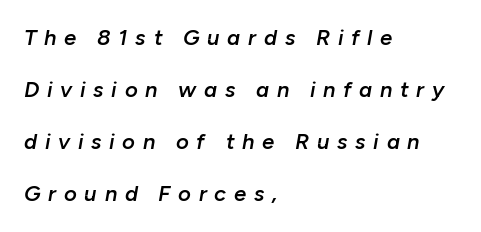
This is moderately heavy type, rendered in semibold. What stands out about the letter spacing? Its width — letters are far apart. Short and long lines alike share a common starting point at left. A typesetter would call this leading open, well beyond the default. A typesetter would mark this as italic.
